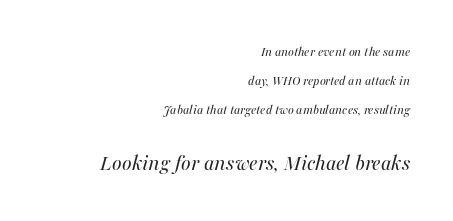
{"italic": "yes", "lean": "right", "slant_degrees": 16, "bold": "no", "underline": "no", "align": "right", "line_spacing": "loose", "line_spacing_ratio": 2.08, "letter_spacing": "normal", "letter_spacing_em": 0.0, "larger_block": "second", "size_ratio": 1.64, "glyph_px": 23}
